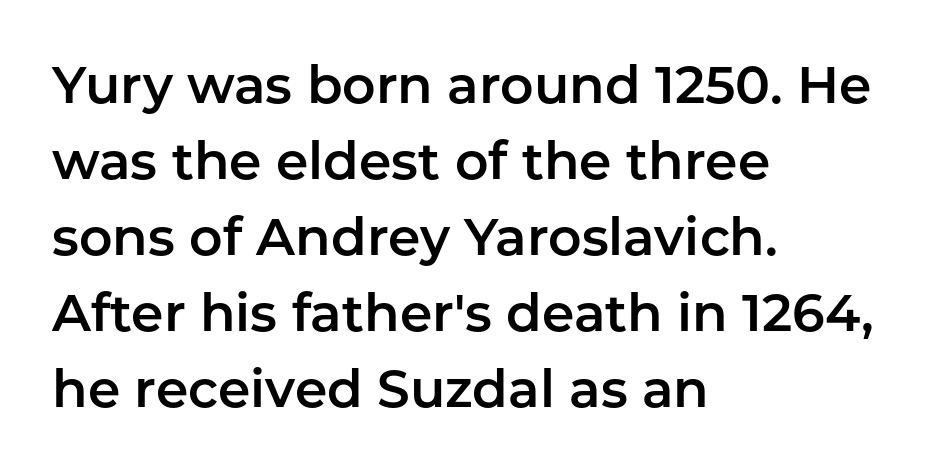
Q: Is the text italic (slanted)? A: No, it is upright.
Q: Is the typeface a serif or a sans-serif typeface? A: Sans-serif.
Q: Is the text underlined? A: No.
Q: How is the paragraph aligned? A: Left-aligned.
Q: Is the spacing between letters normal or unusually wide? A: Normal.
Q: Is the spacing between lines tight, normal or loose? A: Normal.
Q: Width (condensed, normal, or wide)? A: Normal.
Q: Stroke contrast? A: Low.
Q: x-height? A: Medium.
Q: Monospaced? A: No.
